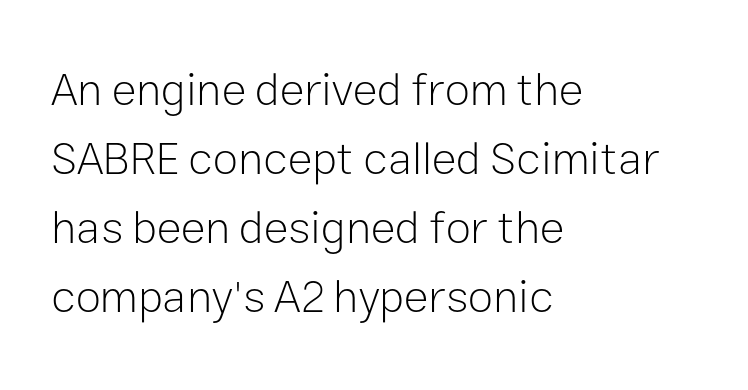
The image shows 46 px light sans-serif type, upright; set left-aligned, normal line spacing (1.5x), normal letter spacing, not underlined; low stroke contrast and a medium x-height.
